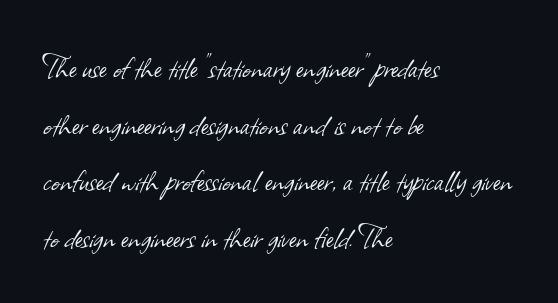
The image shows 36 px light sans-serif type; set left-aligned, normal line spacing (1.57x), normal letter spacing, not underlined; low stroke contrast and a small x-height.
